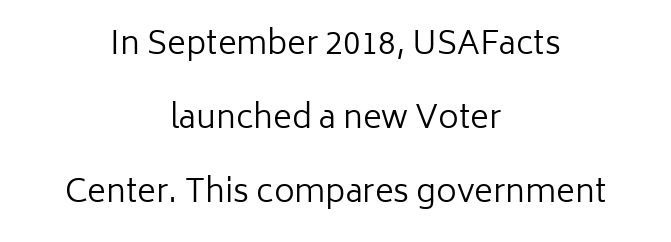
Spacing verdict: proportional, widths tailored to each character. Underline: absent. The passage shown has conventional tracking throughout. Quick note: interline space is abundant. Stem width sits at or under what a default text font uses.
